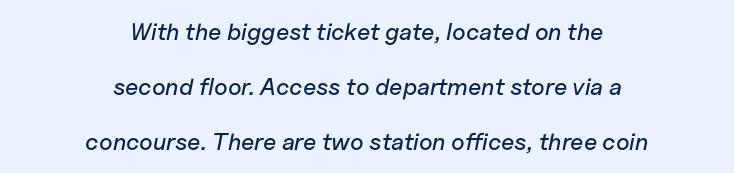
{"italic": "yes", "lean": "right", "slant_degrees": 11, "underline": "no", "align": "center", "line_spacing": "loose", "line_spacing_ratio": 2.3, "letter_spacing": "normal", "letter_spacing_em": 0.0, "glyph_px": 24}
